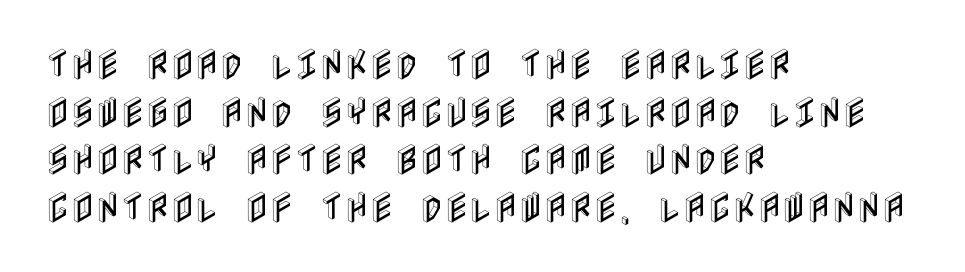
Short note: letters normally spaced. Does the lettering tilt? It doesn't — this is upright. Layout note: lines flush left. Type without underlining. Is there much room between lines? A standard amount, neither cramped nor airy.
